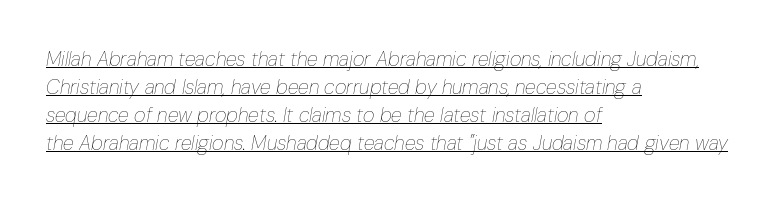
Q: Is the text bold? A: No.
Q: Is the text italic (slanted)? A: Yes, it leans right by about 10 degrees.
Q: Is the text underlined? A: Yes.
Q: How is the paragraph aligned? A: Left-aligned.
Q: Is the spacing between letters normal or unusually wide? A: Normal.
Q: Is the spacing between lines tight, normal or loose? A: Normal.
